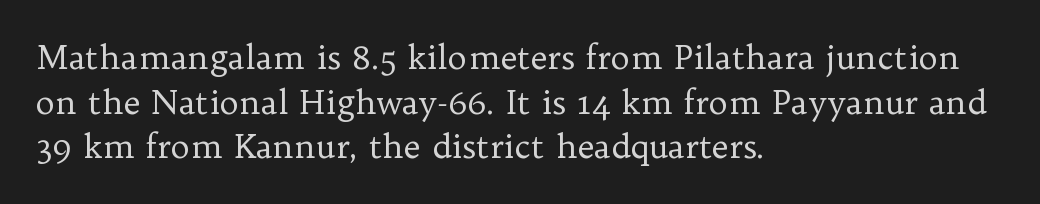
The image shows 33 px regular-weight serif type, upright; set left-aligned, normal line spacing (1.35x), normal letter spacing, not underlined; low stroke contrast and a medium x-height.
